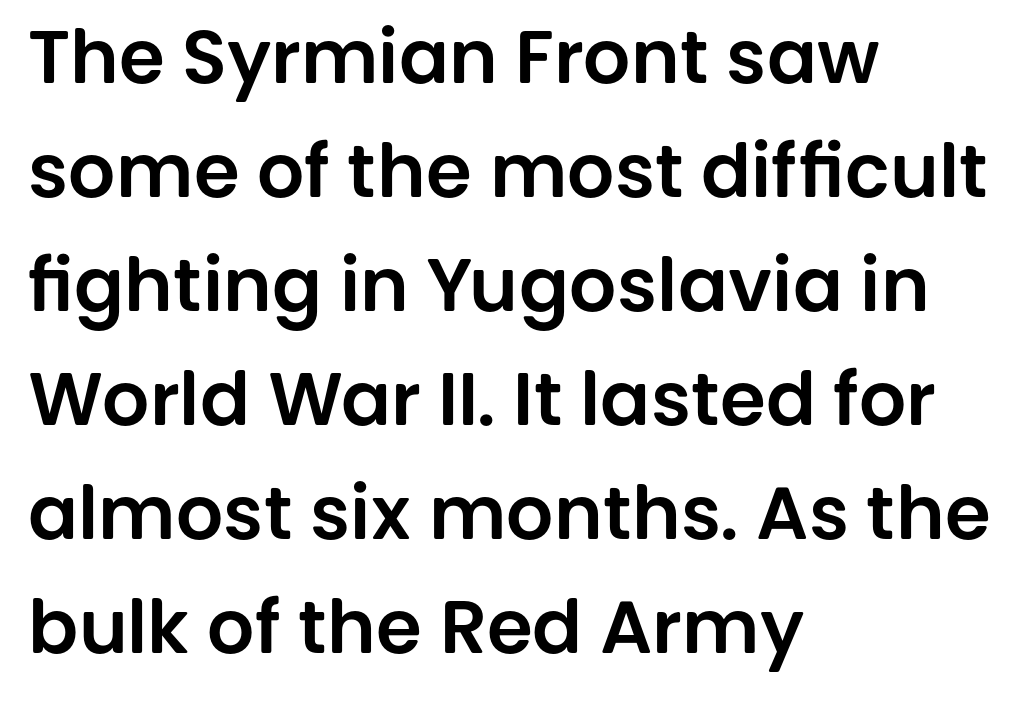
Q: Is the text italic (slanted)? A: No, it is upright.
Q: Is the typeface a serif or a sans-serif typeface? A: Sans-serif.
Q: Is the text underlined? A: No.
Q: How is the paragraph aligned? A: Left-aligned.
Q: Is the spacing between letters normal or unusually wide? A: Normal.
Q: Is the spacing between lines tight, normal or loose? A: Normal.
Q: Width (condensed, normal, or wide)? A: Normal.
Q: Stroke contrast? A: Low.
Q: x-height? A: Large.
Q: Monospaced? A: No.
